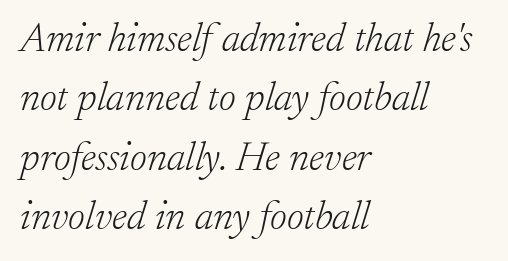
Q: Is the text bold? A: No.
Q: Is the text italic (slanted)? A: Yes, it leans right by about 17 degrees.
Q: Is the typeface a serif or a sans-serif typeface? A: Serif.
Q: Is the text underlined? A: No.
Q: How is the paragraph aligned? A: Left-aligned.
Q: Is the spacing between letters normal or unusually wide? A: Normal.
Q: Is the spacing between lines tight, normal or loose? A: Normal.
Q: Width (condensed, normal, or wide)? A: Normal.
Q: Stroke contrast? A: Low.
Q: x-height? A: Small.
Q: Monospaced? A: No.
